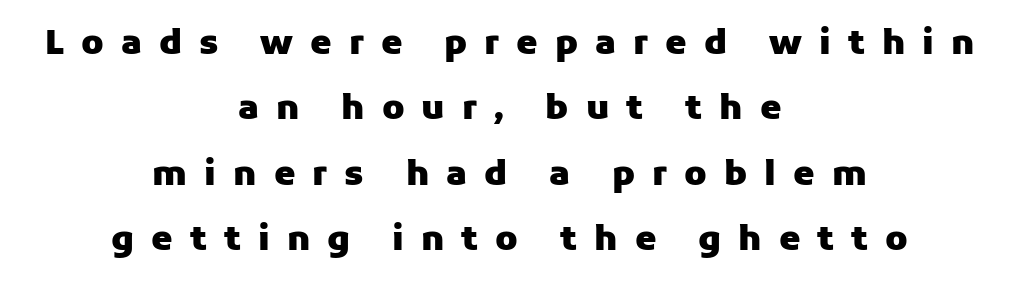
The type sits square on the baseline with zero lean. Has an underline been added? It has not. Typographic density is high because the face is bold. Observe the wide spacing: letters keep a clear distance from each other.
